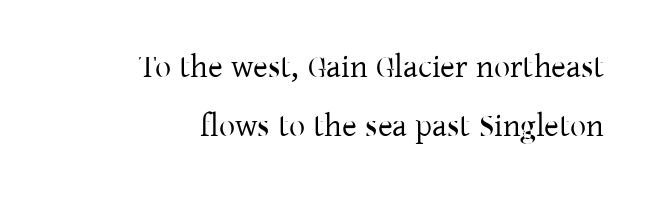
{"serif": "yes", "italic": "no", "bold": "no", "weight": "regular", "width": "normal", "stroke_contrast": "low", "x_height": "medium", "monospaced": "no", "underline": "no", "align": "right", "line_spacing_ratio": 1.85, "letter_spacing": "normal", "letter_spacing_em": 0.0, "glyph_px": 32}
